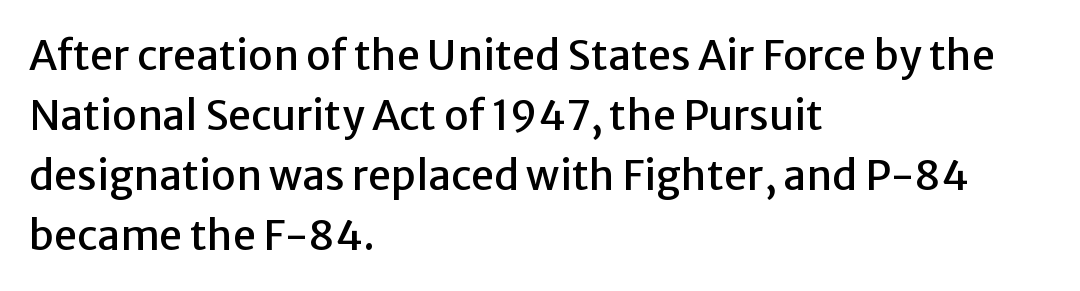
{"serif": "no", "italic": "no", "width": "normal", "stroke_contrast": "low", "x_height": "medium", "monospaced": "no", "underline": "no", "align": "left", "line_spacing": "normal", "line_spacing_ratio": 1.46, "letter_spacing": "normal", "letter_spacing_em": 0.0, "glyph_px": 41}
